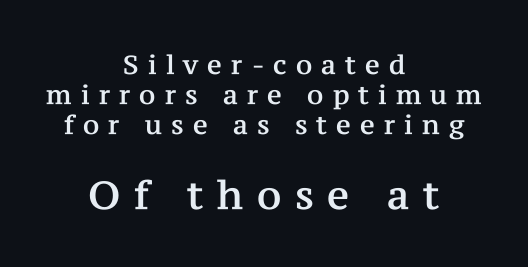
{"serif": "yes", "italic": "no", "width": "normal", "stroke_contrast": "medium", "x_height": "medium", "monospaced": "no", "underline": "no", "align": "center", "line_spacing_ratio": 1.16, "letter_spacing": "wide", "letter_spacing_em": 0.35, "larger_block": "second", "size_ratio": 1.5, "glyph_px": 39}
